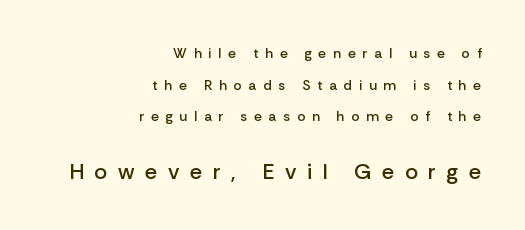
Q: Is the text bold? A: Semi-bold.
Q: Is the text italic (slanted)? A: No, it is upright.
Q: Is the text underlined? A: No.
Q: How is the paragraph aligned? A: Right-aligned.
Q: Is the spacing between letters normal or unusually wide? A: Unusually wide.
Q: Is the spacing between lines tight, normal or loose? A: Loose.
Q: Which block of text is set in a larger size, the first (top) or the second (bottom)? A: The second (bottom) one.
